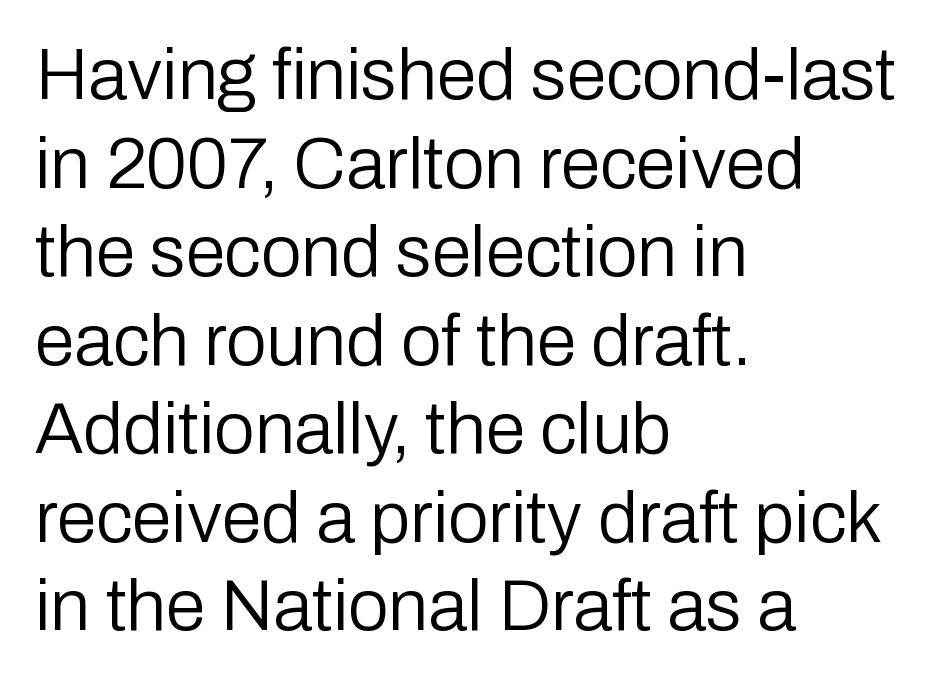
The image shows 72 px regular-weight sans-serif type, upright; set left-aligned, line spacing 1.23x, normal letter spacing, not underlined; low stroke contrast and a medium x-height.
